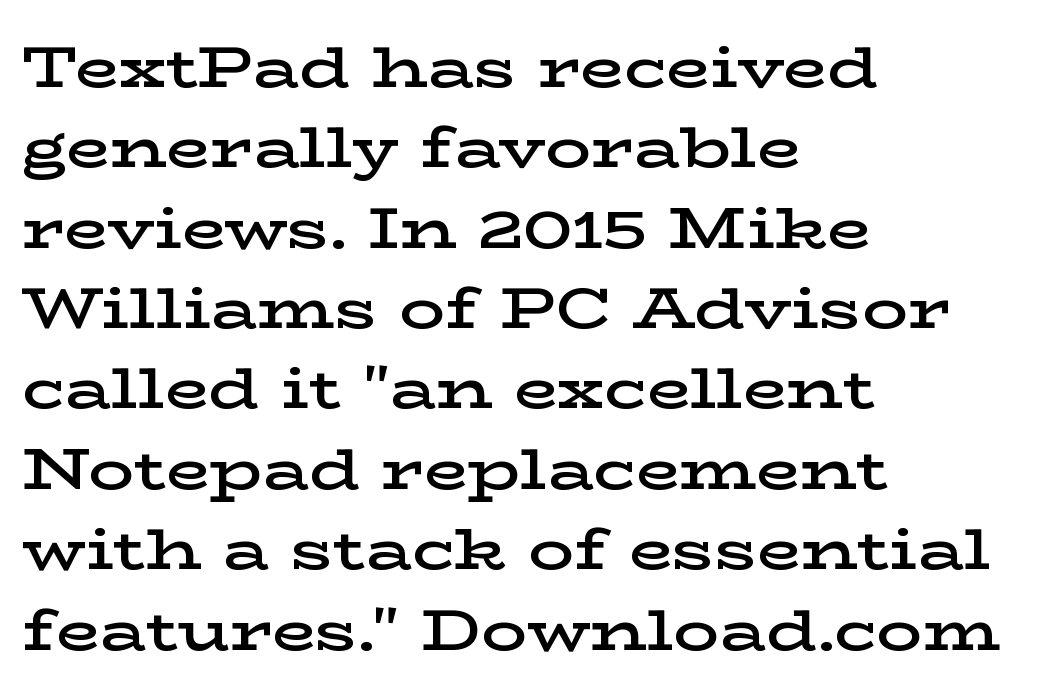
Q: Is the text bold? A: Semi-bold.
Q: Is the text italic (slanted)? A: No, it is upright.
Q: Is the typeface a serif or a sans-serif typeface? A: Serif.
Q: Is the text underlined? A: No.
Q: How is the paragraph aligned? A: Left-aligned.
Q: Is the spacing between letters normal or unusually wide? A: Normal.
Q: Is the spacing between lines tight, normal or loose? A: Normal.
Q: Width (condensed, normal, or wide)? A: Wide.
Q: Stroke contrast? A: Low.
Q: x-height? A: Medium.
Q: Monospaced? A: No.
